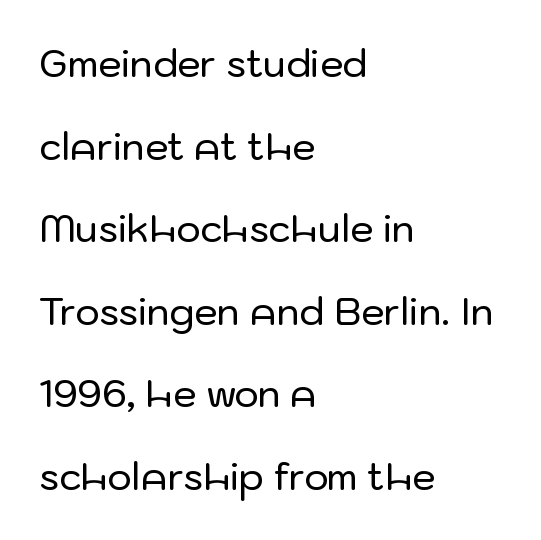
Varying glyph widths throughout — classic text-font behaviour. Plain, unruled lines of type. When letters stand straight like this, we call the style roman or upright. Whoever set this chose breathing room over compactness in the vertical rhythm. Every row of glyphs begins at an identical x-position on the left.
